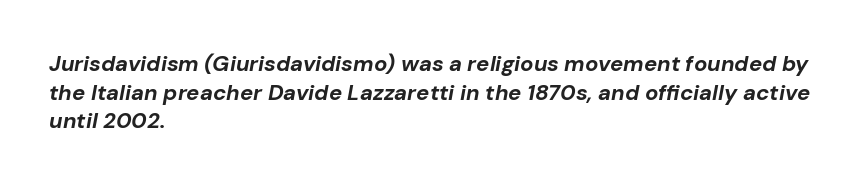
{"italic": "yes", "lean": "right", "slant_degrees": 10, "bold": "yes", "underline": "no", "align": "left", "line_spacing": "normal", "line_spacing_ratio": 1.3, "letter_spacing": "normal", "letter_spacing_em": 0.0, "glyph_px": 22}
